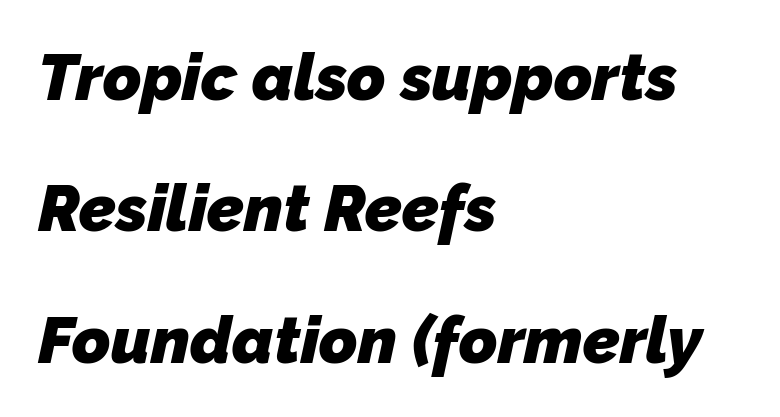
{"serif": "no", "bold": "yes", "weight": "heavy", "width": "normal", "stroke_contrast": "low", "x_height": "medium", "monospaced": "no", "underline": "no", "align": "left", "line_spacing": "loose", "line_spacing_ratio": 2.02, "letter_spacing": "normal", "letter_spacing_em": 0.0, "glyph_px": 65}
